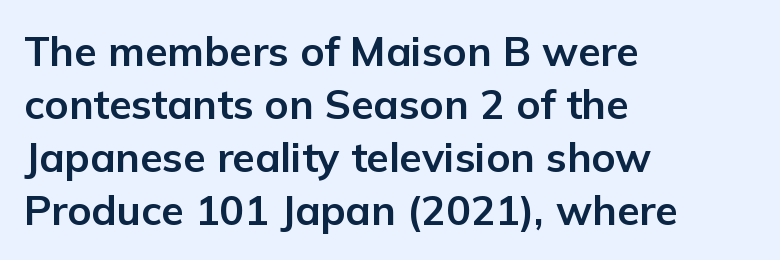
{"serif": "no", "italic": "no", "bold": "yes", "weight": "bold", "width": "normal", "stroke_contrast": "low", "x_height": "medium", "monospaced": "no", "underline": "no", "align": "left", "line_spacing": "normal", "line_spacing_ratio": 1.29, "letter_spacing": "normal", "letter_spacing_em": 0.0, "glyph_px": 41}
